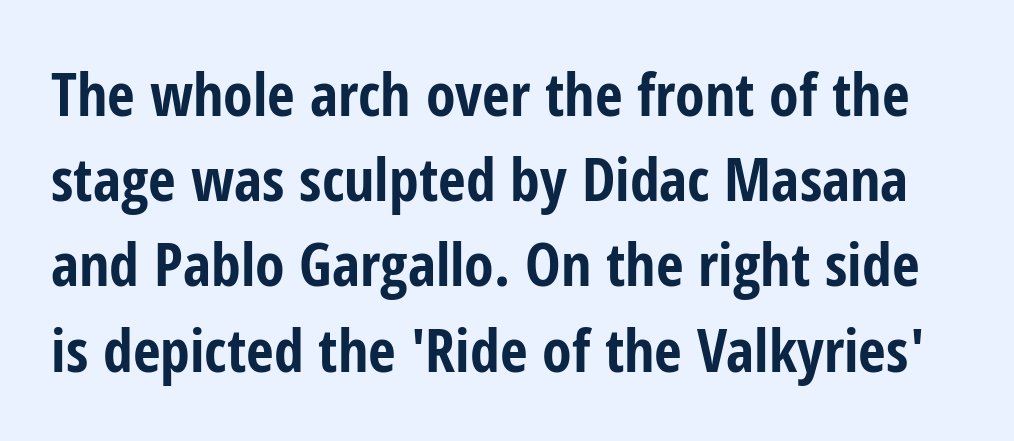
Q: Is the text bold? A: Yes.
Q: Is the text italic (slanted)? A: No, it is upright.
Q: Is the typeface a serif or a sans-serif typeface? A: Sans-serif.
Q: Is the text underlined? A: No.
Q: Is the spacing between letters normal or unusually wide? A: Normal.
Q: Is the spacing between lines tight, normal or loose? A: Normal.
Q: Width (condensed, normal, or wide)? A: Condensed.
Q: Stroke contrast? A: Low.
Q: x-height? A: Medium.
Q: Monospaced? A: No.
